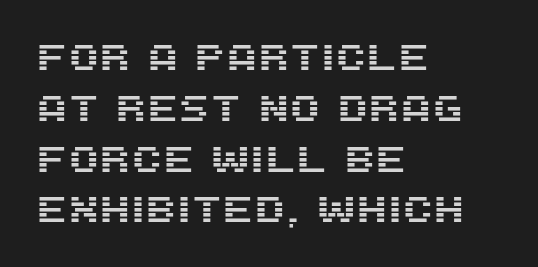
The image shows 36 px sans-serif type, upright; set left-aligned, normal line spacing (1.41x), normal letter spacing, not underlined; medium stroke contrast and a large x-height.
